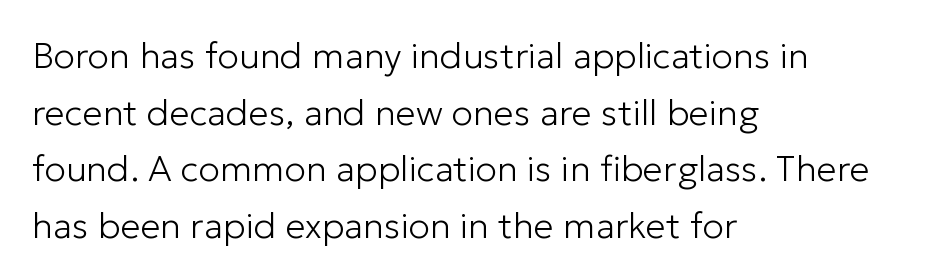
Tracking value appears to be zero — textbook default spacing. The passage shown is typed in a proportional face where columns would drift. The rag falls on the right side of this text block. Typographically, this falls in the sans-serif category.
